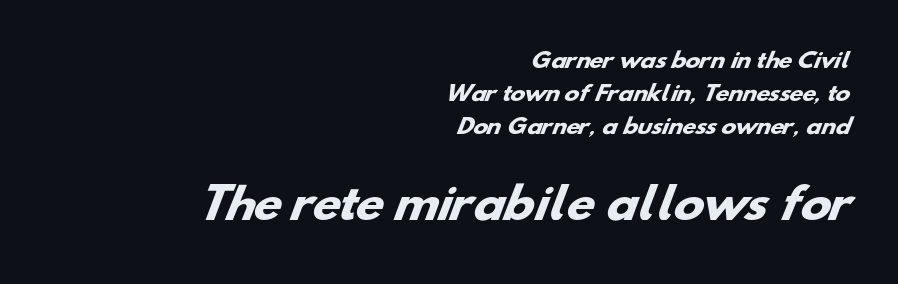
Q: Is the text bold? A: Yes.
Q: Is the typeface a serif or a sans-serif typeface? A: Sans-serif.
Q: Is the text underlined? A: No.
Q: How is the paragraph aligned? A: Right-aligned.
Q: Is the spacing between letters normal or unusually wide? A: Normal.
Q: Is the spacing between lines tight, normal or loose? A: Normal.
Q: Which block of text is set in a larger size, the first (top) or the second (bottom)? A: The second (bottom) one.
Q: Width (condensed, normal, or wide)? A: Wide.
Q: Stroke contrast? A: Low.
Q: x-height? A: Small.
Q: Monospaced? A: No.
